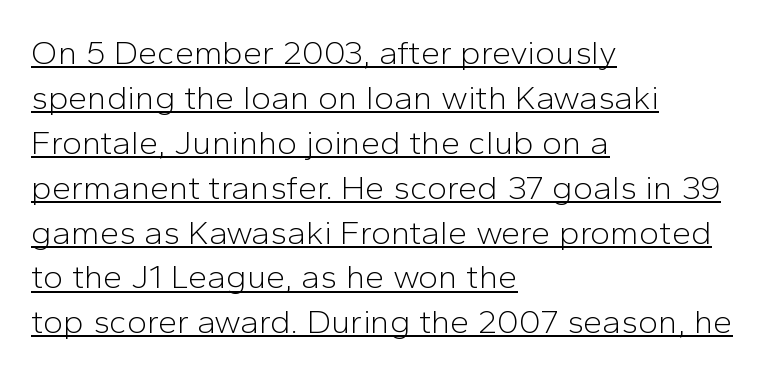
Does the type have serifs? No, each stem ends abruptly. Looks like regular typesetting: each glyph gets only the width it needs. Caption: multi-line text, flush left, ragged right. Short note: letters normally spaced. No letter is thick-stroked: the sample isn't bold.
